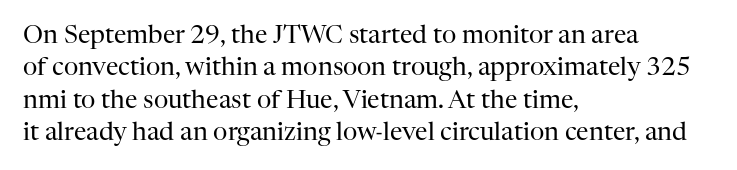
The image shows 25 px text type, upright; set left-aligned, normal line spacing (1.3x), normal letter spacing, not underlined.
